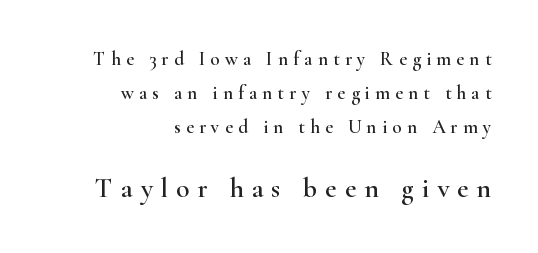
The image shows 28 px wide serif type, upright; set right-aligned, line spacing 1.78x, unusually wide letter spacing (+0.28 em), not underlined; the second (bottom) block is 1.47x larger; high stroke contrast and a small x-height.
